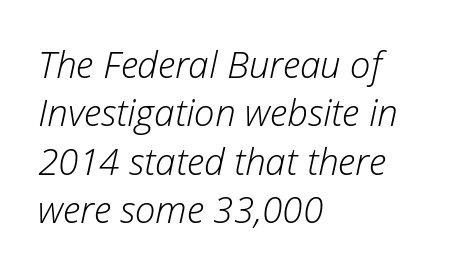
{"italic": "yes", "lean": "right", "slant_degrees": 12, "bold": "no", "weight": "light", "width": "normal", "stroke_contrast": "low", "x_height": "medium", "monospaced": "no", "underline": "no", "align": "left", "line_spacing": "normal", "line_spacing_ratio": 1.31, "letter_spacing": "normal", "letter_spacing_em": 0.0, "glyph_px": 37}
